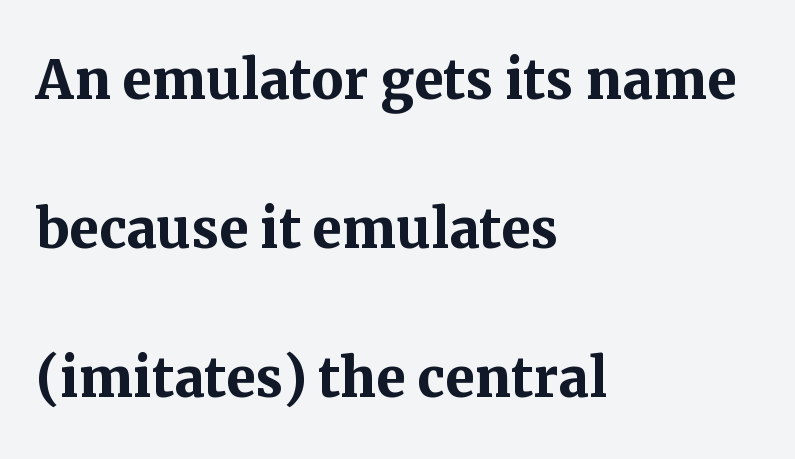
Q: Is the text bold? A: Yes.
Q: Is the text italic (slanted)? A: No, it is upright.
Q: Is the typeface a serif or a sans-serif typeface? A: Serif.
Q: Is the text underlined? A: No.
Q: How is the paragraph aligned? A: Left-aligned.
Q: Is the spacing between letters normal or unusually wide? A: Normal.
Q: Is the spacing between lines tight, normal or loose? A: Loose.
Q: Width (condensed, normal, or wide)? A: Normal.
Q: Stroke contrast? A: Medium.
Q: x-height? A: Medium.
Q: Monospaced? A: No.
